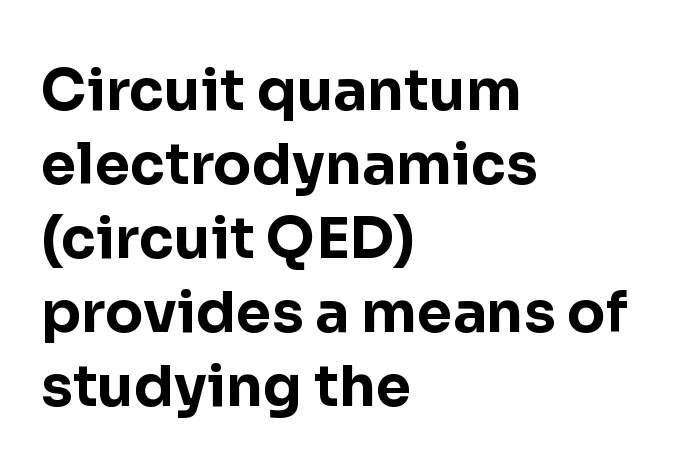
Designer's note — italics off, roman on. Here the designer chose a conventional face with non-uniform glyph widths. The zone under the glyphs is completely vacant. This rendering employs a face without finishing strokes, i.e., a sans-serif. Line beginnings align vertically; line endings do not. I'd describe the lettering as bold — thick and assertive.
